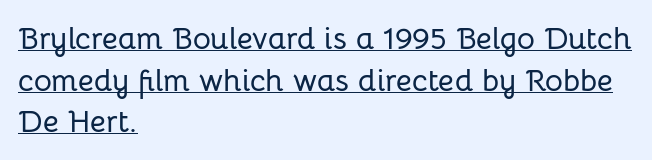
The image shows 31 px sans-serif type, upright; set left-aligned, normal line spacing (1.34x), normal letter spacing, underlined; low stroke contrast and a medium x-height.
